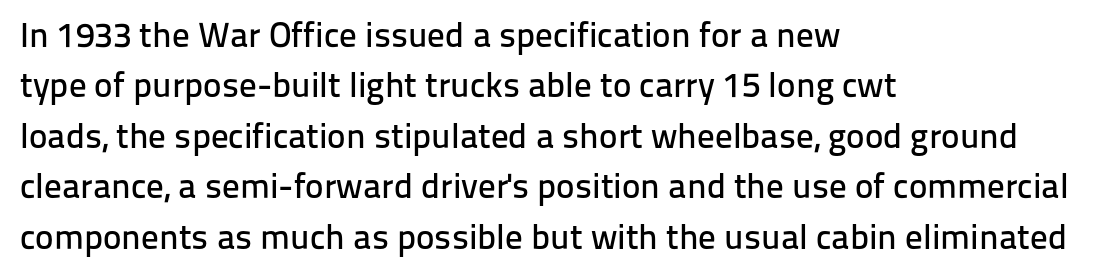
Vertical strokes here are truly vertical. The space between consecutive lines is moderate. The compositor pushed each line to the left boundary. The glyphs in this specimen are sans serif. The foot of each line stays bare and open. What stands out about the letter spacing? Nothing — it is the standard amount.
